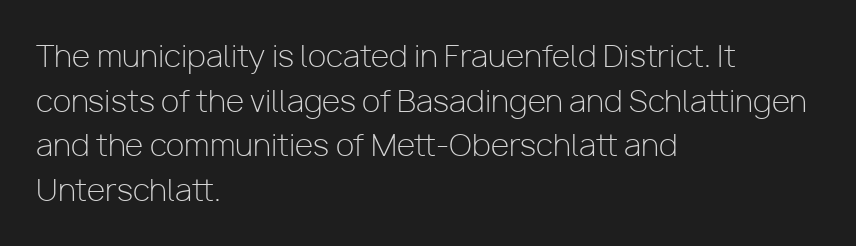
The image shows 30 px light sans-serif type, upright; set left-aligned, normal line spacing (1.49x), normal letter spacing, not underlined; low stroke contrast and a medium x-height.
